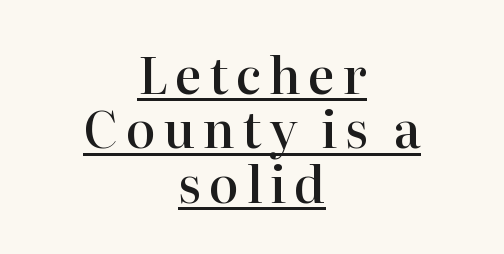
The image shows 50 px semibold serif type, upright; set centered, tight line spacing (1.09x), underlined; high stroke contrast and a medium x-height.
